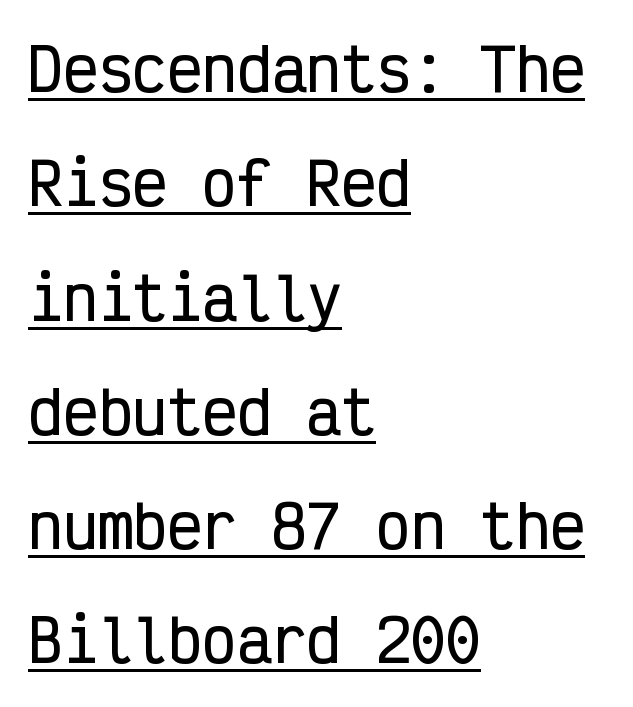
Q: Is the text italic (slanted)? A: No, it is upright.
Q: Is the typeface a serif or a sans-serif typeface? A: Sans-serif.
Q: Is the text underlined? A: Yes.
Q: How is the paragraph aligned? A: Left-aligned.
Q: Is the spacing between letters normal or unusually wide? A: Normal.
Q: Is the spacing between lines tight, normal or loose? A: Loose.
Q: Width (condensed, normal, or wide)? A: Condensed.
Q: Stroke contrast? A: Low.
Q: x-height? A: Medium.
Q: Monospaced? A: Yes.
